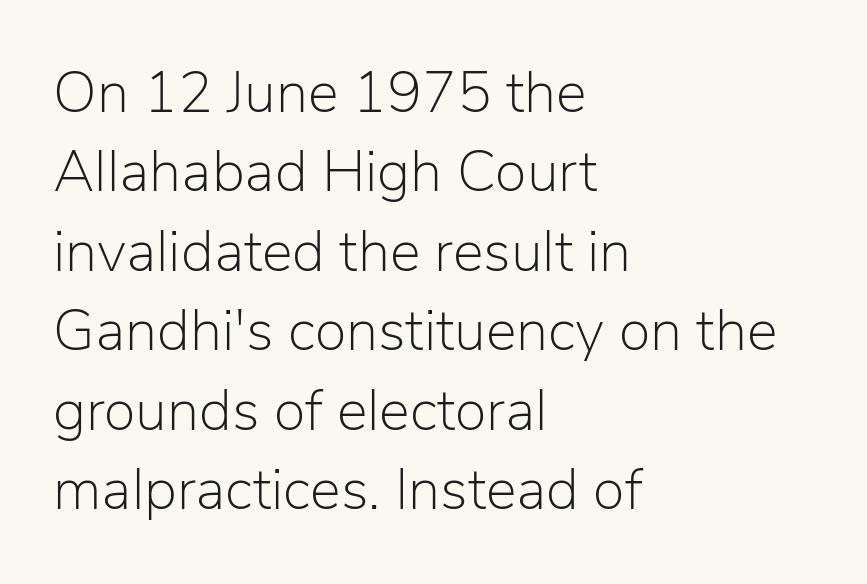
Q: Is the text bold? A: No.
Q: Is the text italic (slanted)? A: No, it is upright.
Q: Is the typeface a serif or a sans-serif typeface? A: Sans-serif.
Q: Is the text underlined? A: No.
Q: How is the paragraph aligned? A: Left-aligned.
Q: Is the spacing between letters normal or unusually wide? A: Normal.
Q: Is the spacing between lines tight, normal or loose? A: Normal.
Q: Width (condensed, normal, or wide)? A: Normal.
Q: Stroke contrast? A: Low.
Q: x-height? A: Medium.
Q: Monospaced? A: No.
